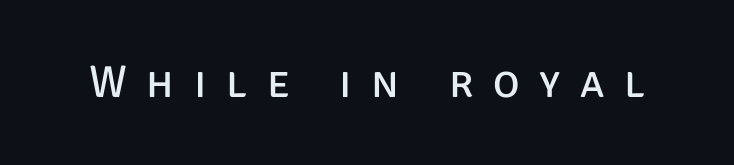
The image shows 45 px regular-weight sans-serif type, upright; set unusually wide letter spacing (+0.44 em), not underlined; low stroke contrast and a large x-height.
